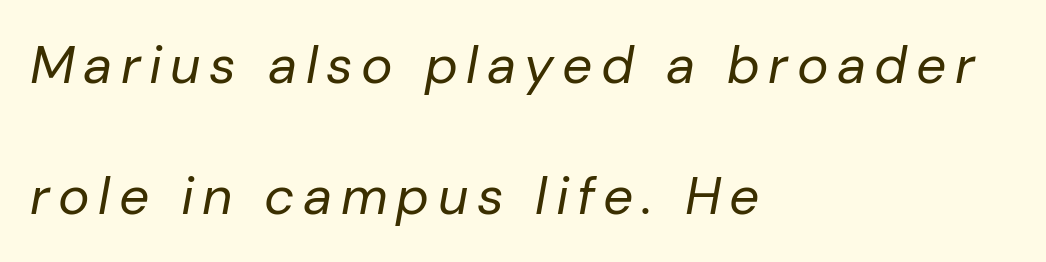
Think of a printed novel: that variable character pitch is what you see here. These lines stand farther apart than default settings would place them. Would a proofreader flag this as italicized? Yes. This reads as an unemphasized weight, regular at the heaviest.
